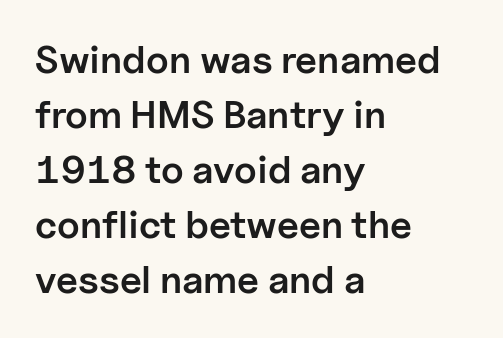
{"serif": "no", "italic": "no", "bold": "semi", "weight": "semibold", "width": "normal", "stroke_contrast": "low", "x_height": "medium", "monospaced": "no", "underline": "no", "align": "left", "line_spacing": "normal", "line_spacing_ratio": 1.41, "letter_spacing": "normal", "letter_spacing_em": 0.0, "glyph_px": 39}
